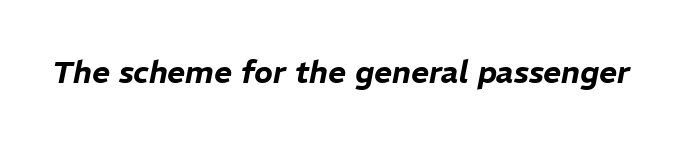
The image shows 31 px text type, italic (leaning right); set normal letter spacing, not underlined; low stroke contrast and a medium x-height.
